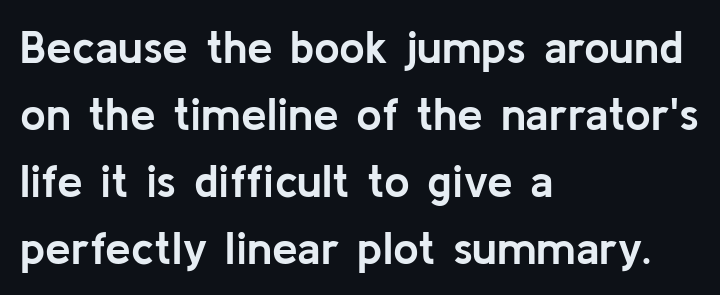
Q: Is the text bold? A: Yes.
Q: Is the text italic (slanted)? A: No, it is upright.
Q: Is the typeface a serif or a sans-serif typeface? A: Sans-serif.
Q: Is the text underlined? A: No.
Q: How is the paragraph aligned? A: Left-aligned.
Q: Is the spacing between letters normal or unusually wide? A: Normal.
Q: Is the spacing between lines tight, normal or loose? A: Normal.
Q: Width (condensed, normal, or wide)? A: Normal.
Q: Stroke contrast? A: Low.
Q: x-height? A: Medium.
Q: Monospaced? A: No.
